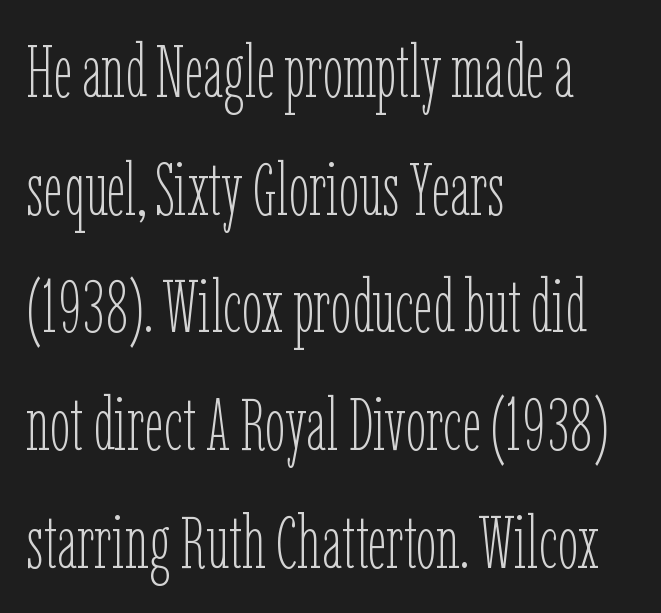
The image shows 74 px thin, condensed type, upright; set left-aligned, normal line spacing (1.59x), normal letter spacing, not underlined; low stroke contrast and a medium x-height.
